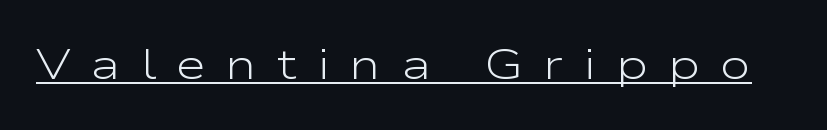
{"serif": "no", "italic": "no", "bold": "no", "weight": "light", "width": "wide", "stroke_contrast": "low", "x_height": "medium", "monospaced": "no", "underline": "yes", "letter_spacing": "wide", "letter_spacing_em": 0.47, "glyph_px": 42}
